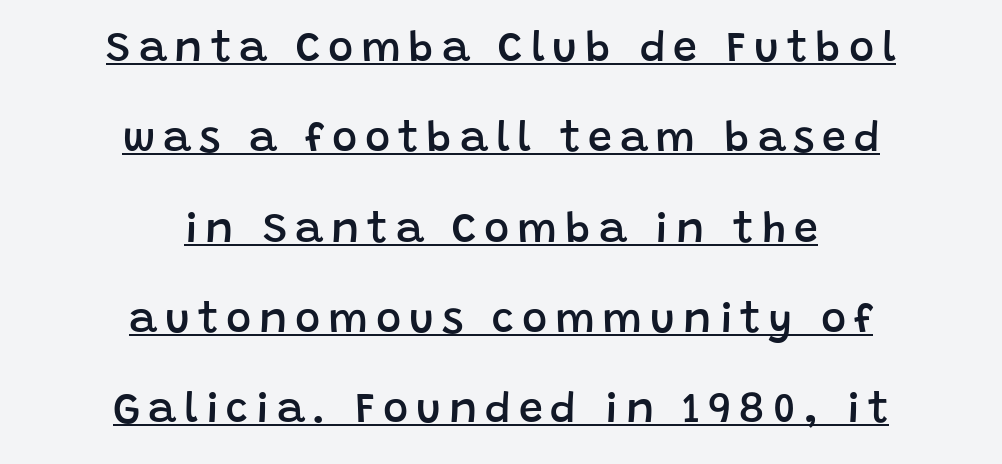
Q: Is the text bold? A: Semi-bold.
Q: Is the text italic (slanted)? A: No, it is upright.
Q: Is the typeface a serif or a sans-serif typeface? A: Sans-serif.
Q: Is the text underlined? A: Yes.
Q: How is the paragraph aligned? A: Centered.
Q: Is the spacing between lines tight, normal or loose? A: Loose.
Q: Width (condensed, normal, or wide)? A: Normal.
Q: Stroke contrast? A: Low.
Q: x-height? A: Large.
Q: Monospaced? A: No.
